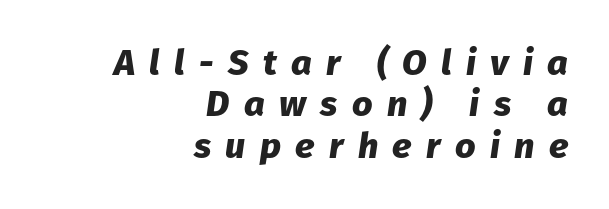
Q: Is the text bold? A: Yes.
Q: Is the text italic (slanted)? A: Yes, it leans right by about 8 degrees.
Q: Is the text underlined? A: No.
Q: How is the paragraph aligned? A: Right-aligned.
Q: Is the spacing between letters normal or unusually wide? A: Unusually wide.
Q: Is the spacing between lines tight, normal or loose? A: Tight.
Q: Width (condensed, normal, or wide)? A: Normal.
Q: Stroke contrast? A: Low.
Q: x-height? A: Medium.
Q: Monospaced? A: No.
